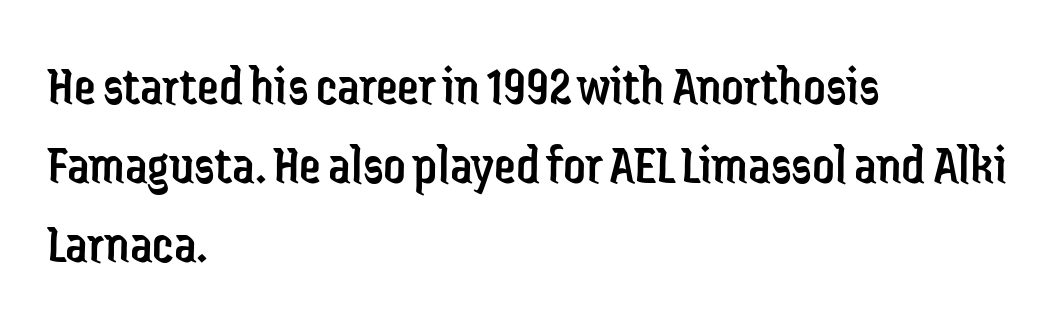
The image shows 55 px regular-weight, condensed sans-serif type, upright; set left-aligned, normal line spacing (1.44x), normal letter spacing, not underlined; low stroke contrast and a medium x-height.
